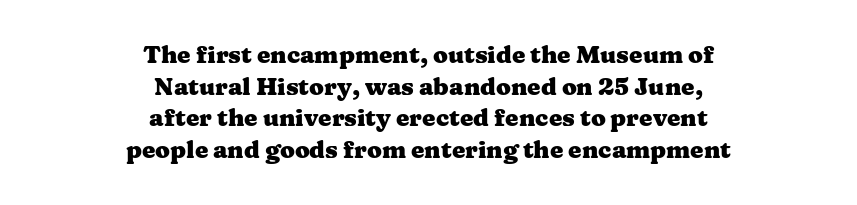
Q: Is the text bold? A: Yes.
Q: Is the text italic (slanted)? A: No, it is upright.
Q: Is the text underlined? A: No.
Q: How is the paragraph aligned? A: Centered.
Q: Is the spacing between letters normal or unusually wide? A: Normal.
Q: Is the spacing between lines tight, normal or loose? A: Normal.
